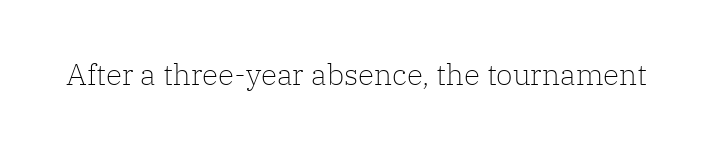
The letters stand straight up with perfectly vertical stems. Letterform terminals end in serifs throughout the passage. The characters are drawn with everyday or finer stroke widths. Words appear dense and cohesive because spacing is normal.
